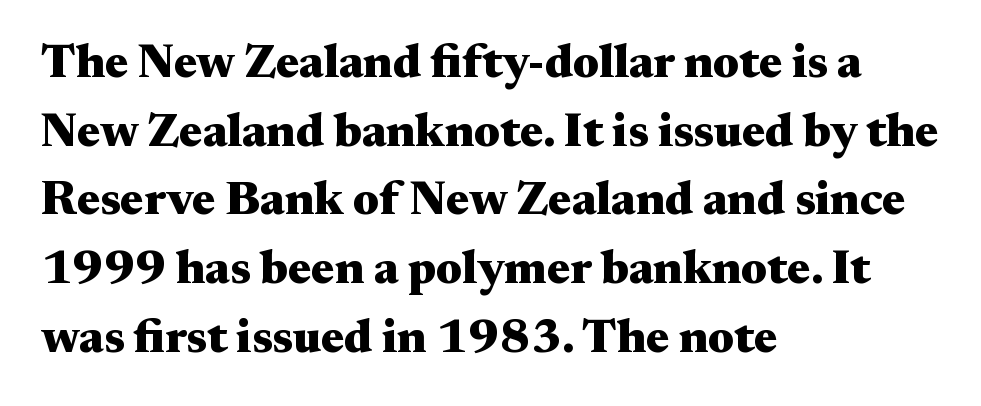
The image shows 48 px heavy, wide serif type, upright; set left-aligned, normal line spacing (1.43x), normal letter spacing, not underlined; medium stroke contrast and a small x-height.
